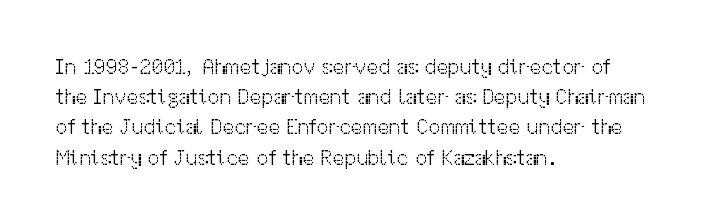
Regarding leading, the lines here are spaced in the standard way. Underline: absent. A classic flush-left, rag-right setting is used for this passage. Every character sits straight up, as roman type does.
